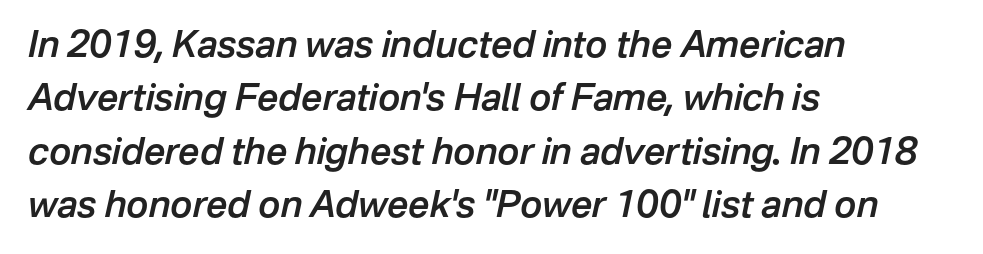
Q: Is the text bold? A: Semi-bold.
Q: Is the text italic (slanted)? A: Yes, it leans right by about 12 degrees.
Q: Is the text underlined? A: No.
Q: How is the paragraph aligned? A: Left-aligned.
Q: Is the spacing between letters normal or unusually wide? A: Normal.
Q: Is the spacing between lines tight, normal or loose? A: Normal.
Q: Width (condensed, normal, or wide)? A: Normal.
Q: Stroke contrast? A: Low.
Q: x-height? A: Medium.
Q: Monospaced? A: No.
